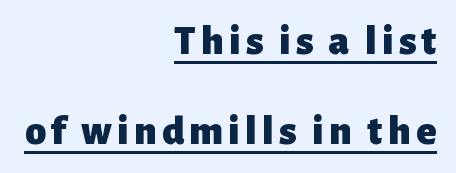
{"serif": "no", "italic": "no", "bold": "yes", "weight": "heavy", "width": "normal", "stroke_contrast": "low", "x_height": "medium", "monospaced": "no", "underline": "yes", "align": "right", "line_spacing": "loose", "line_spacing_ratio": 2.14, "glyph_px": 42}
